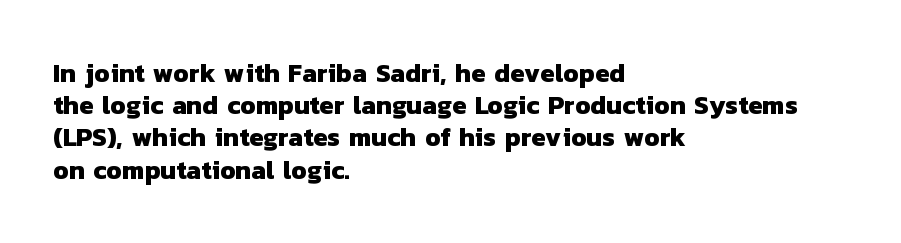
{"bold": "yes", "underline": "no", "align": "left", "line_spacing_ratio": 1.24, "letter_spacing": "normal", "letter_spacing_em": 0.0, "glyph_px": 26}
